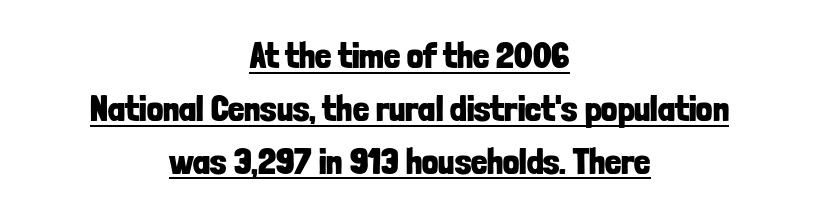
The image shows 36 px bold, condensed sans-serif type, upright; set centered, normal line spacing (1.47x), normal letter spacing, underlined; low stroke contrast and a medium x-height.
